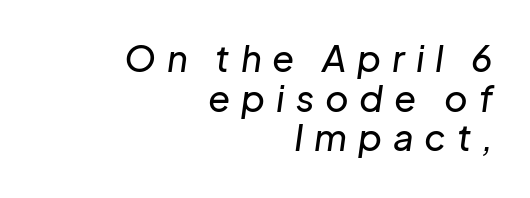
In terms of letterspacing, this is a distinctly airy, spread setting. Beneath every word, the page is bare. The whole block is typeset with a tilt. The paragraph has a hard right edge and a soft left edge. Is this a fixed-width face? No — the glyphs have proportional, varying widths. Regarding leading, the lines here are crowded together.
